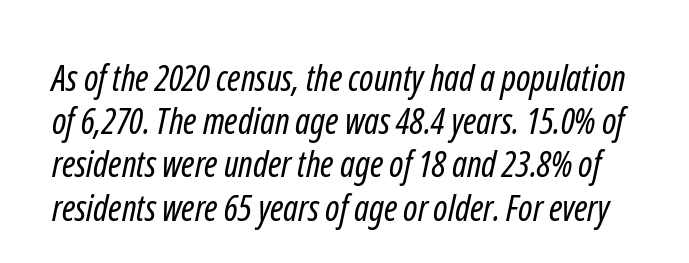
Q: Is the text bold? A: No.
Q: Is the typeface a serif or a sans-serif typeface? A: Sans-serif.
Q: Is the text underlined? A: No.
Q: Is the spacing between letters normal or unusually wide? A: Normal.
Q: Width (condensed, normal, or wide)? A: Condensed.
Q: Stroke contrast? A: Low.
Q: x-height? A: Medium.
Q: Monospaced? A: No.
